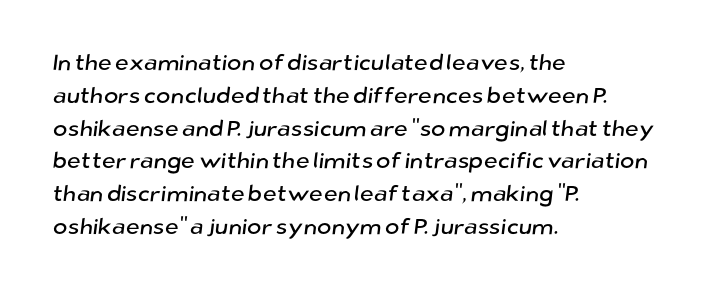
{"underline": "no", "align": "left", "line_spacing": "normal", "line_spacing_ratio": 1.49, "letter_spacing": "normal", "letter_spacing_em": 0.0, "glyph_px": 22}
